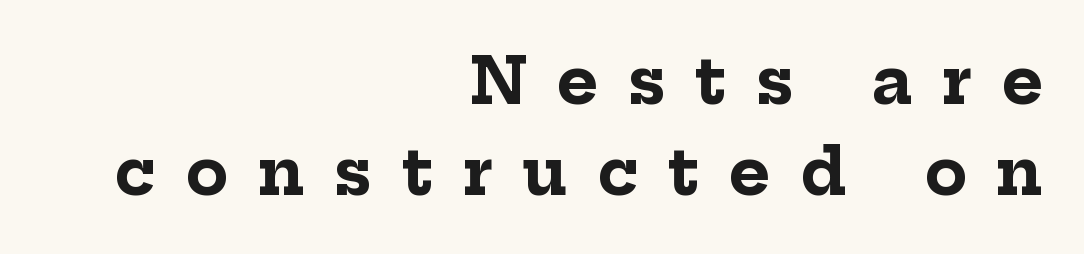
Q: Is the text bold? A: Yes.
Q: Is the text italic (slanted)? A: No, it is upright.
Q: Is the typeface a serif or a sans-serif typeface? A: Serif.
Q: Is the text underlined? A: No.
Q: How is the paragraph aligned? A: Right-aligned.
Q: Is the spacing between letters normal or unusually wide? A: Unusually wide.
Q: Is the spacing between lines tight, normal or loose? A: Normal.
Q: Width (condensed, normal, or wide)? A: Normal.
Q: Stroke contrast? A: Low.
Q: x-height? A: Medium.
Q: Monospaced? A: No.
